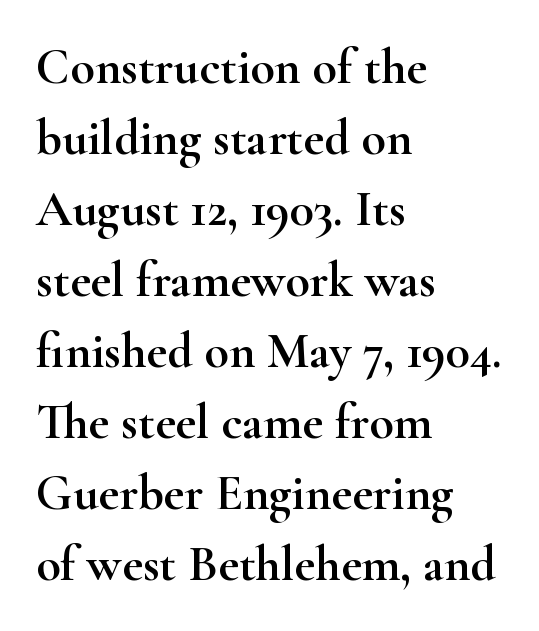
The leading is moderate, giving the passage an even texture. In CSS terms this would be text-align: left. Notice how the stems are strictly vertical — no italics here. Spacing verdict: proportional, widths tailored to each character.
